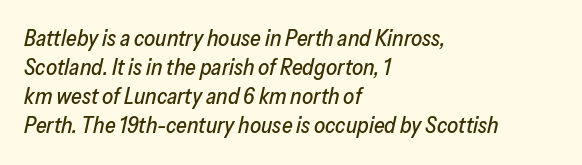
{"italic": "yes", "lean": "right", "slant_degrees": 13, "underline": "no", "align": "left", "line_spacing": "normal", "line_spacing_ratio": 1.32, "letter_spacing": "normal", "letter_spacing_em": 0.0, "glyph_px": 22}
